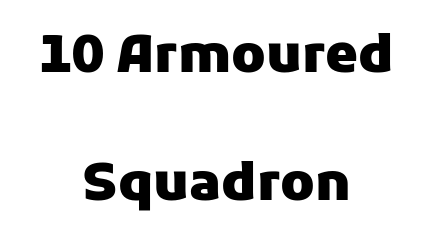
{"serif": "no", "italic": "no", "bold": "yes", "weight": "heavy", "width": "normal", "stroke_contrast": "low", "x_height": "medium", "monospaced": "no", "underline": "no", "align": "center", "line_spacing": "loose", "line_spacing_ratio": 2.46, "letter_spacing": "normal", "letter_spacing_em": 0.0, "glyph_px": 52}
